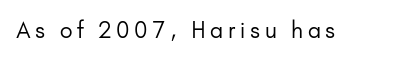
The image shows 22 px text type, upright; set unusually wide letter spacing (+0.21 em), not underlined.
